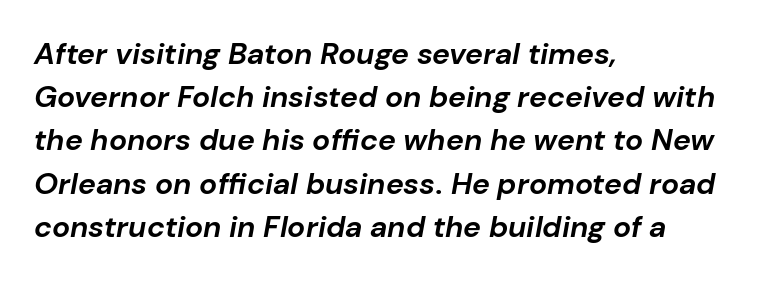
In terms of weight, the rendering is a true, heavy bold. Leading: standard. Character widths vary here, with narrow letters taking less room than wide ones. Line beginnings align vertically; line endings do not.
